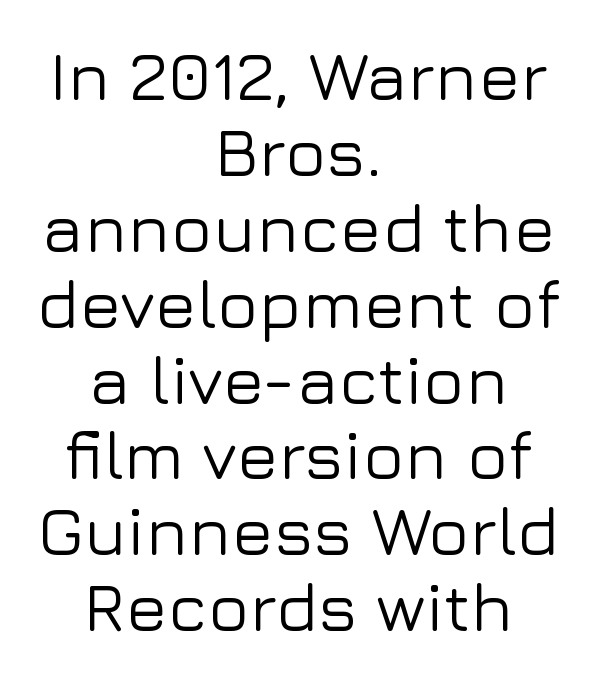
Q: Is the text italic (slanted)? A: No, it is upright.
Q: Is the typeface a serif or a sans-serif typeface? A: Sans-serif.
Q: Is the text underlined? A: No.
Q: How is the paragraph aligned? A: Centered.
Q: Is the spacing between letters normal or unusually wide? A: Normal.
Q: Is the spacing between lines tight, normal or loose? A: Tight.
Q: Width (condensed, normal, or wide)? A: Normal.
Q: Stroke contrast? A: Low.
Q: x-height? A: Medium.
Q: Monospaced? A: No.
